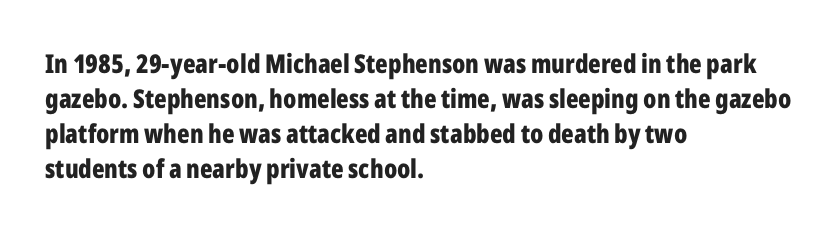
Q: Is the text bold? A: Yes.
Q: Is the text italic (slanted)? A: No, it is upright.
Q: Is the text underlined? A: No.
Q: How is the paragraph aligned? A: Left-aligned.
Q: Is the spacing between letters normal or unusually wide? A: Normal.
Q: Is the spacing between lines tight, normal or loose? A: Normal.
